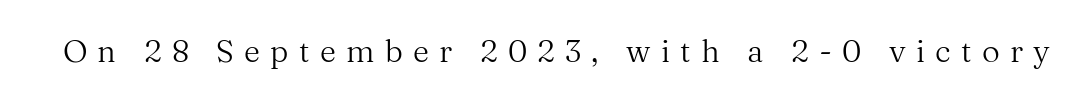
Caption: face not bold, strokes unweighted. These lines are rendered in a variable-pitch font. Do the letters lean? They stand straight. The type is letterspaced generously, with wide tracking. These lines are composed in type with serifs. The specimen omits any rule beneath the text block's lines.
